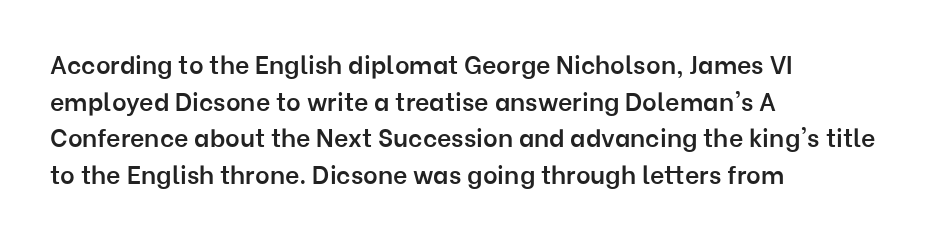
{"italic": "no", "bold": "semi", "underline": "no", "align": "left", "line_spacing": "normal", "line_spacing_ratio": 1.47, "letter_spacing": "normal", "letter_spacing_em": 0.0, "glyph_px": 25}
